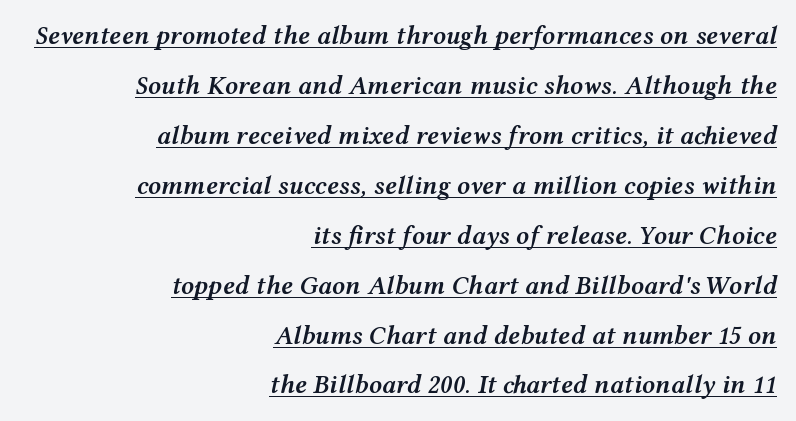
The image shows 26 px text type, italic (leaning right); set right-aligned, loose line spacing (1.92x), normal letter spacing, underlined.
